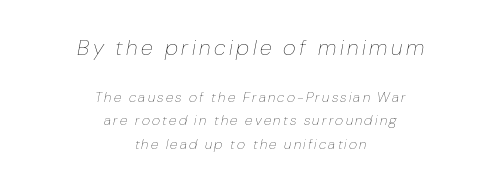
Q: Is the text bold? A: No.
Q: Is the text italic (slanted)? A: Yes, it leans right by about 10 degrees.
Q: Is the text underlined? A: No.
Q: How is the paragraph aligned? A: Centered.
Q: Is the spacing between lines tight, normal or loose? A: Normal.
Q: Which block of text is set in a larger size, the first (top) or the second (bottom)? A: The first (top) one.
